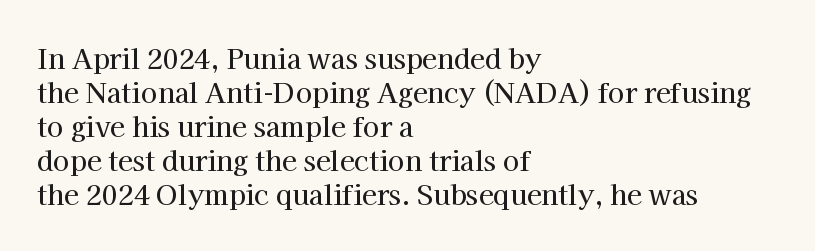
The image shows 27 px text type, upright; set left-aligned, normal line spacing (1.26x), normal letter spacing, not underlined.
